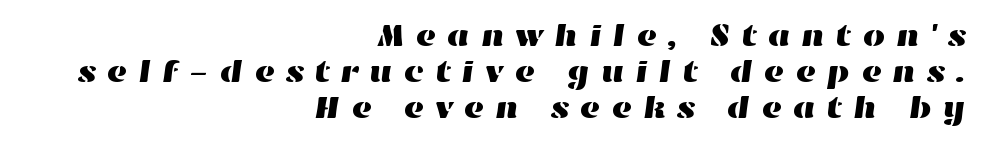
The image shows 32 px wide type; set right-aligned, tight line spacing (1.13x), unusually wide letter spacing (+0.32 em), not underlined; high stroke contrast and a medium x-height.
